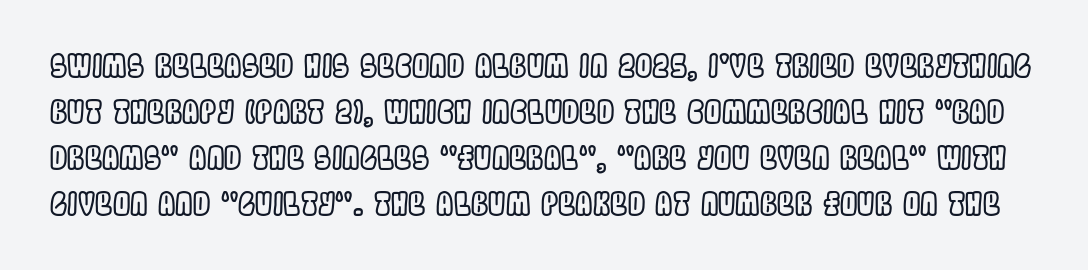
The image shows 31 px condensed type, upright; set normal line spacing (1.48x), normal letter spacing, not underlined; a large x-height.
